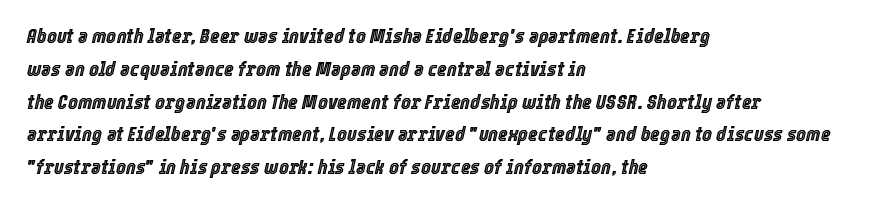
{"italic": "yes", "lean": "right", "slant_degrees": 12, "underline": "no", "align": "left", "line_spacing": "normal", "line_spacing_ratio": 1.56, "letter_spacing": "normal", "letter_spacing_em": 0.0, "glyph_px": 21}
